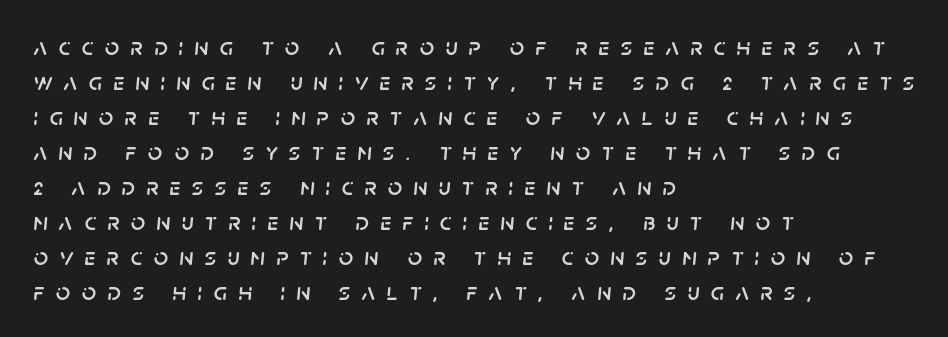
The image shows 25 px text type, italic (leaning right); set left-aligned, normal line spacing (1.4x), unusually wide letter spacing (+0.45 em), not underlined.
